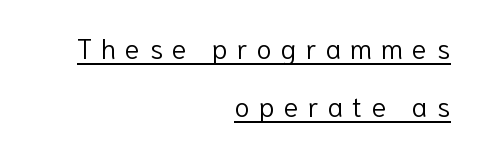
The axis of the letterforms is exactly vertical. There is plenty of visible air inserted between adjacent glyphs. Each letter keeps its own natural width here, so spacing adapts to shape. Stems here are at most as thick as an everyday book face.
